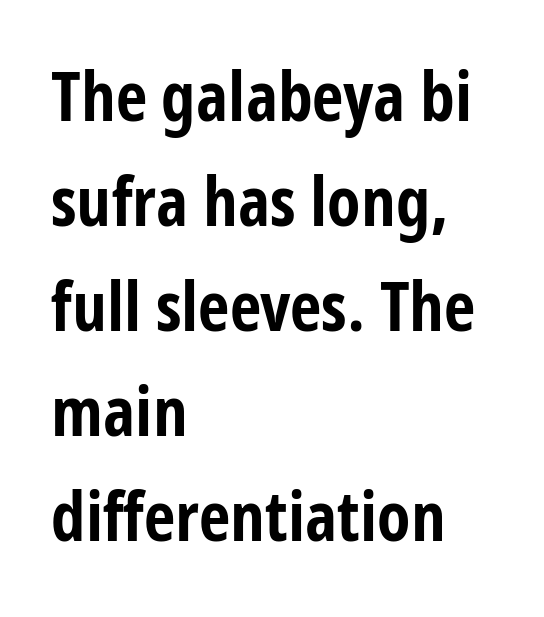
Q: Is the text bold? A: Yes.
Q: Is the text italic (slanted)? A: No, it is upright.
Q: Is the typeface a serif or a sans-serif typeface? A: Sans-serif.
Q: Is the text underlined? A: No.
Q: How is the paragraph aligned? A: Left-aligned.
Q: Is the spacing between letters normal or unusually wide? A: Normal.
Q: Is the spacing between lines tight, normal or loose? A: Normal.
Q: Width (condensed, normal, or wide)? A: Condensed.
Q: Stroke contrast? A: Low.
Q: x-height? A: Medium.
Q: Monospaced? A: No.
